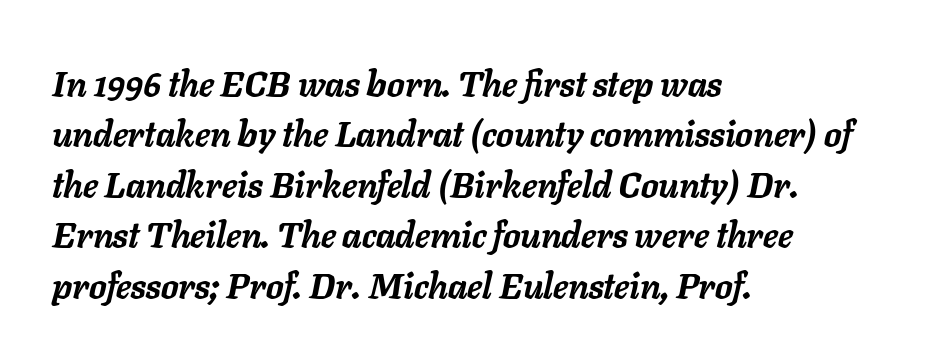
{"italic": "yes", "lean": "right", "slant_degrees": 11, "bold": "yes", "weight": "semibold", "width": "normal", "stroke_contrast": "low", "x_height": "medium", "monospaced": "no", "underline": "no", "align": "left", "line_spacing": "normal", "line_spacing_ratio": 1.44, "letter_spacing": "normal", "letter_spacing_em": 0.0, "glyph_px": 35}
